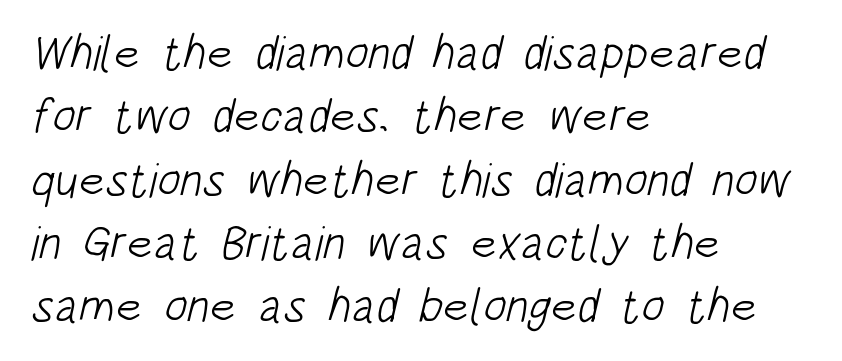
The image shows 48 px light, condensed sans-serif type; set left-aligned, normal line spacing (1.32x), normal letter spacing, not underlined; low stroke contrast and a large x-height.
